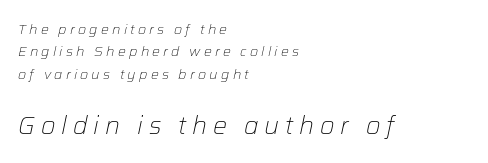
Each new line begins a customary step beneath the previous one. Rule under the text: the space is simply empty. Rendered with sloped, italic letterforms. Scale increases going downward across the two blocks. Between one letter and the next there's a generous, obvious gap. Stems here are at most as thick as an everyday book face.
